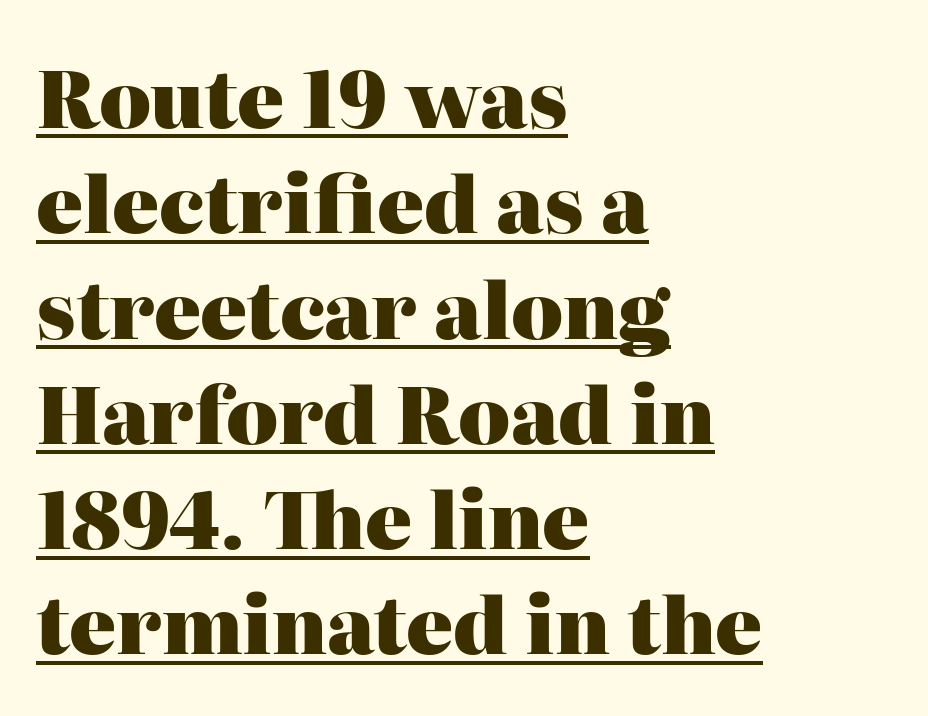
The image shows 78 px heavy serif type, upright; set left-aligned, normal line spacing (1.35x), normal letter spacing, underlined; high stroke contrast and a medium x-height.
